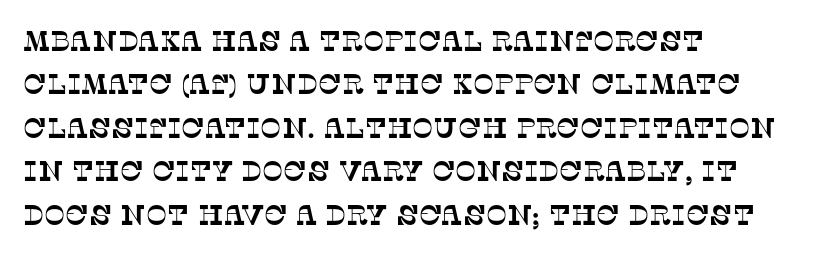
The image shows 28 px serif type; set left-aligned, normal line spacing (1.55x), normal letter spacing, not underlined; low stroke contrast and a large x-height.
